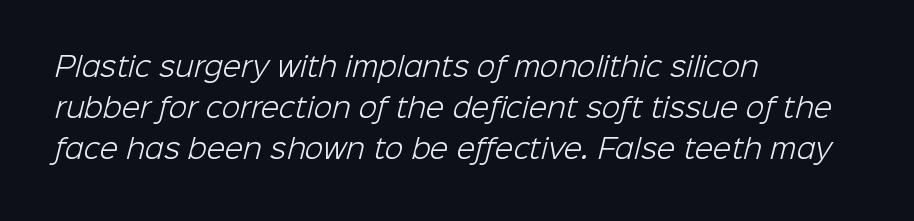
The image shows 27 px text type; set left-aligned, normal line spacing (1.52x), normal letter spacing, not underlined.
